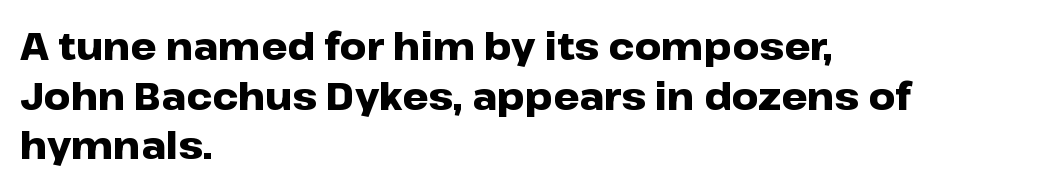
{"serif": "no", "italic": "no", "bold": "yes", "weight": "heavy", "width": "wide", "stroke_contrast": "low", "x_height": "medium", "monospaced": "no", "underline": "no", "align": "left", "line_spacing": "normal", "line_spacing_ratio": 1.34, "letter_spacing": "normal", "letter_spacing_em": 0.0, "glyph_px": 37}
